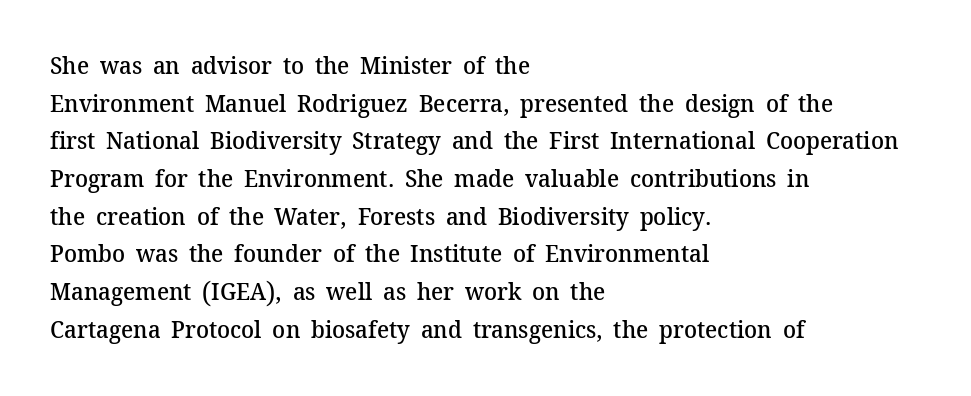
Q: Is the text bold? A: Semi-bold.
Q: Is the text italic (slanted)? A: No, it is upright.
Q: Is the text underlined? A: No.
Q: How is the paragraph aligned? A: Left-aligned.
Q: Is the spacing between letters normal or unusually wide? A: Normal.
Q: Is the spacing between lines tight, normal or loose? A: Normal.
